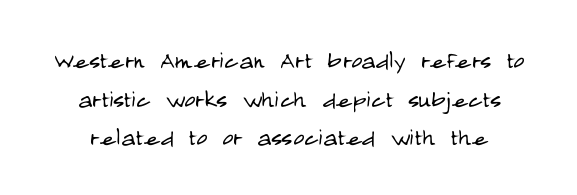
Does the lettering tilt? It doesn't — this is upright. Here the designer chose a conventional face with non-uniform glyph widths. What kind of face is this? One without serifs — a sans. Bold? No — there's no thickening of the strokes. Regarding leading, the lines here are spaced in the standard way. Type without underlining.
